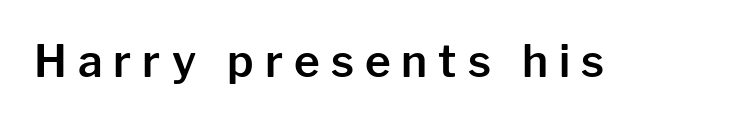
A typesetter would call this proportional, since set widths differ per character. Is there any slant? The stems are plumb. Has an underline been added? It has not. Substantial extra tracking has been applied to these lines. Serifs: no, the terminals of the letterforms are clean.
